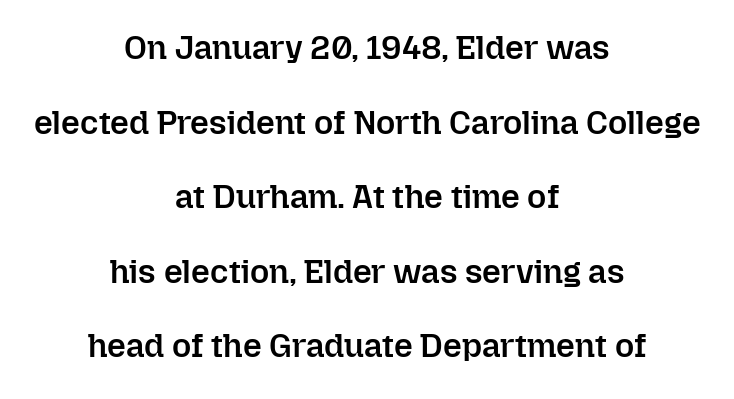
{"italic": "no", "bold": "semi", "weight": "semibold", "width": "normal", "stroke_contrast": "low", "x_height": "medium", "monospaced": "no", "underline": "no", "align": "center", "line_spacing": "loose", "line_spacing_ratio": 2.26, "letter_spacing": "normal", "letter_spacing_em": 0.0, "glyph_px": 33}
